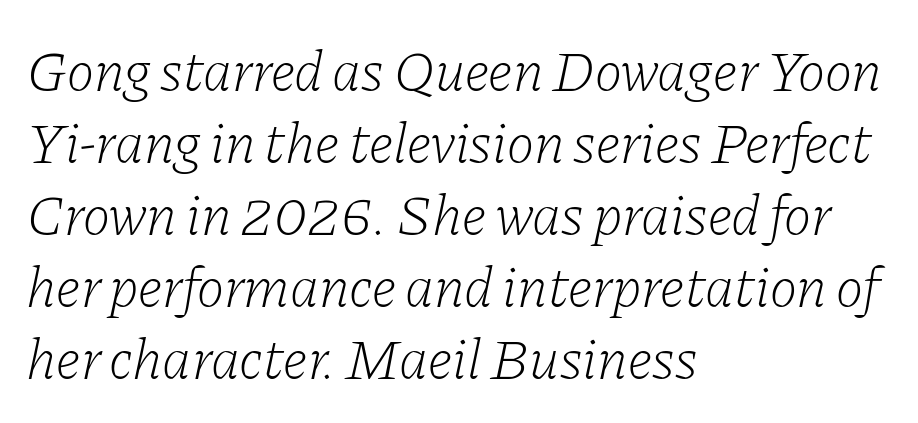
Q: Is the text bold? A: No.
Q: Is the text italic (slanted)? A: Yes, it leans right by about 11 degrees.
Q: Is the typeface a serif or a sans-serif typeface? A: Serif.
Q: Is the text underlined? A: No.
Q: How is the paragraph aligned? A: Left-aligned.
Q: Is the spacing between letters normal or unusually wide? A: Normal.
Q: Width (condensed, normal, or wide)? A: Normal.
Q: Stroke contrast? A: Low.
Q: x-height? A: Medium.
Q: Monospaced? A: No.
